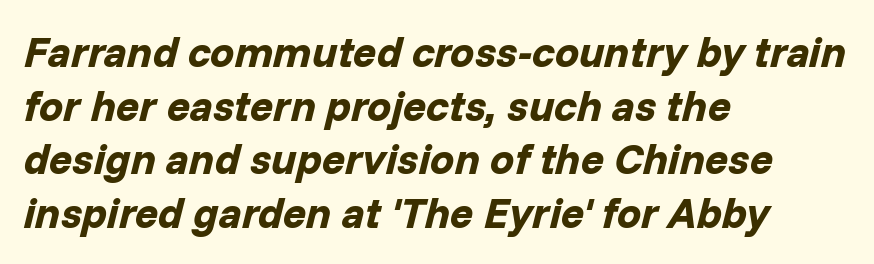
The image shows 43 px bold type, italic (leaning right); set left-aligned, normal line spacing (1.25x), normal letter spacing, not underlined; low stroke contrast and a medium x-height.
